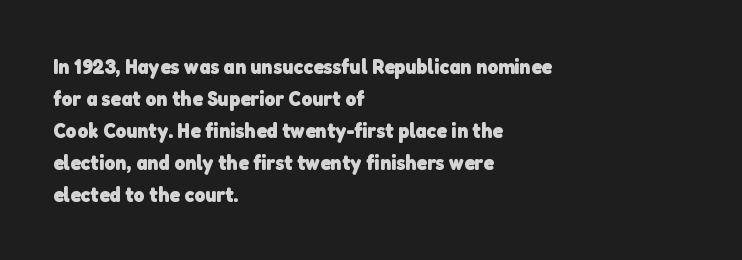
The image shows 21 px bold type; set left-aligned, normal line spacing (1.52x), normal letter spacing, not underlined.
